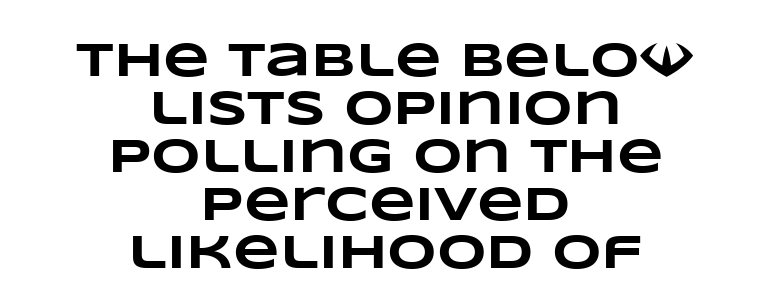
Casual observation: everything's sitting right in the middle. Character widths vary here, with narrow letters taking less room than wide ones. Regarding leading, the lines here are crowded together. Any mark beneath the type? The region is blank.
